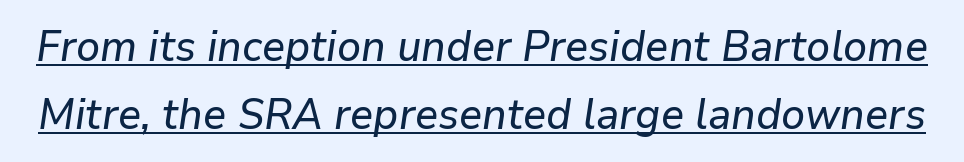
The image shows 43 px text type, italic (leaning right); set normal line spacing (1.58x), normal letter spacing, underlined; low stroke contrast and a medium x-height.
